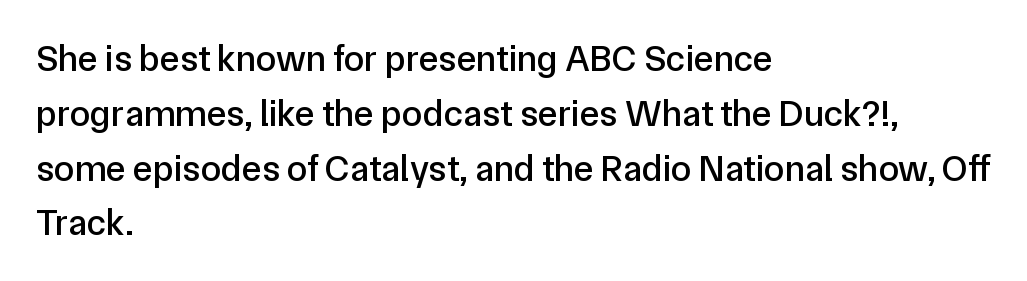
Q: Is the text italic (slanted)? A: No, it is upright.
Q: Is the typeface a serif or a sans-serif typeface? A: Sans-serif.
Q: Is the text underlined? A: No.
Q: How is the paragraph aligned? A: Left-aligned.
Q: Is the spacing between letters normal or unusually wide? A: Normal.
Q: Is the spacing between lines tight, normal or loose? A: Normal.
Q: Width (condensed, normal, or wide)? A: Normal.
Q: Stroke contrast? A: Low.
Q: x-height? A: Medium.
Q: Monospaced? A: No.
